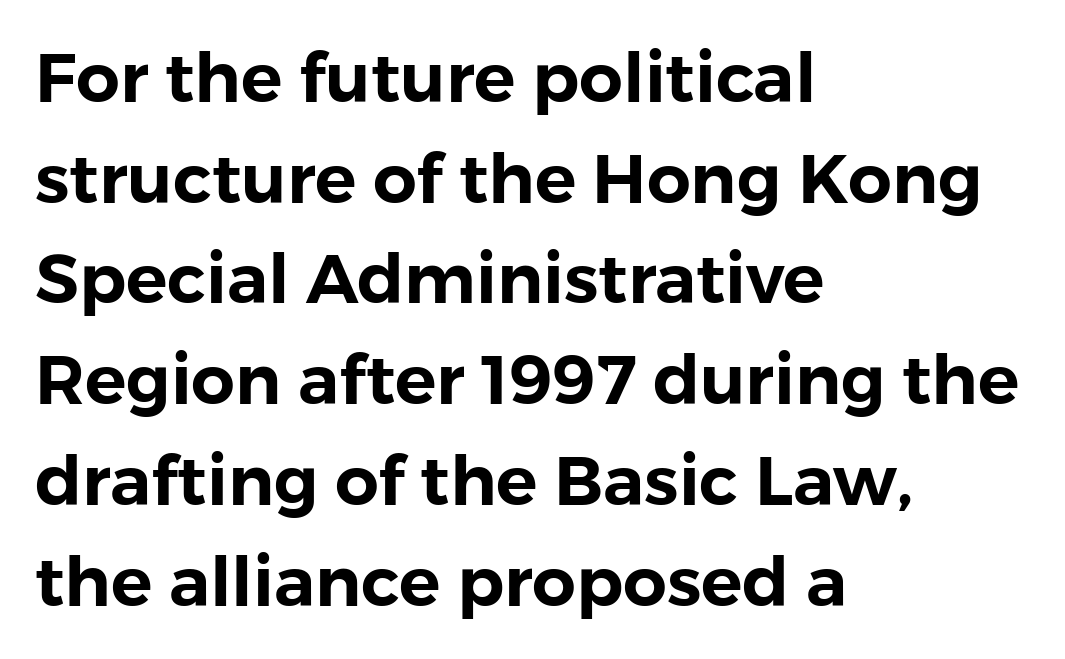
Q: Is the text italic (slanted)? A: No, it is upright.
Q: Is the typeface a serif or a sans-serif typeface? A: Sans-serif.
Q: Is the text underlined? A: No.
Q: How is the paragraph aligned? A: Left-aligned.
Q: Is the spacing between letters normal or unusually wide? A: Normal.
Q: Is the spacing between lines tight, normal or loose? A: Normal.
Q: Width (condensed, normal, or wide)? A: Normal.
Q: Stroke contrast? A: Low.
Q: x-height? A: Medium.
Q: Monospaced? A: No.
